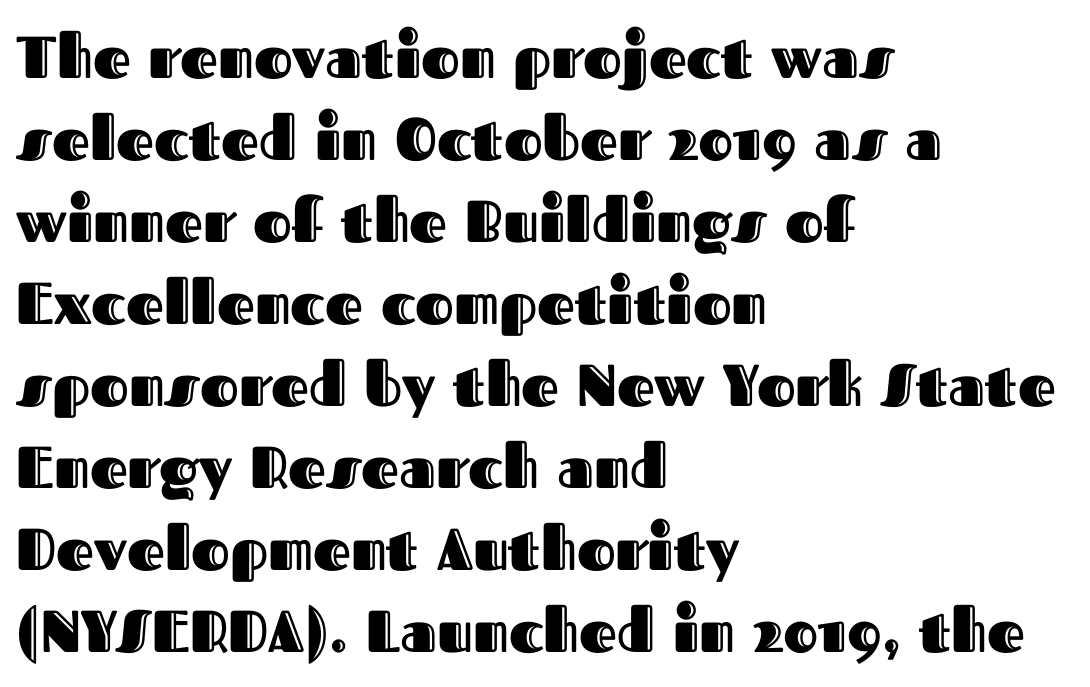
Honestly, the letter spacing is just normal — you wouldn't notice it. This sample has the flowing, uneven cadence of proportional lettering. Vertical spacing — default. Italic? Not at all — the glyphs are vertical.
